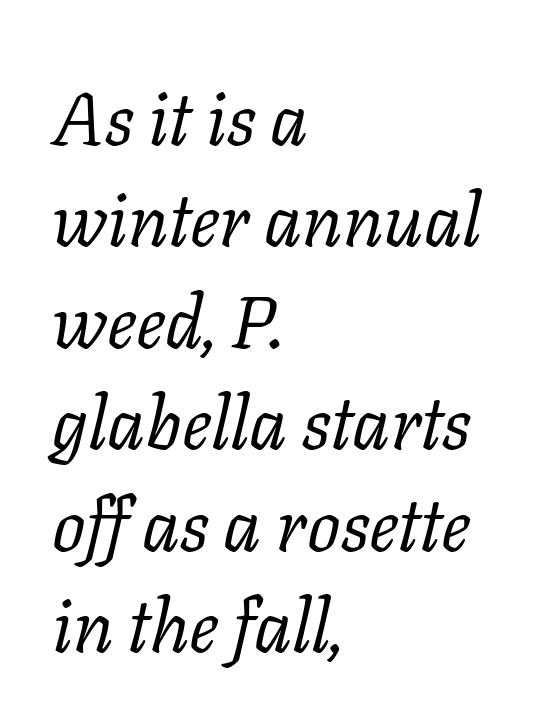
Vertical spacing — default. Compared with a typical body face, this is equally light or lighter still. Observe the serifs anchoring each vertical stroke in this sample. A typesetter would call this proportional, since set widths differ per character. Style check: oblique. A typesetter would call this zero additional tracking.
